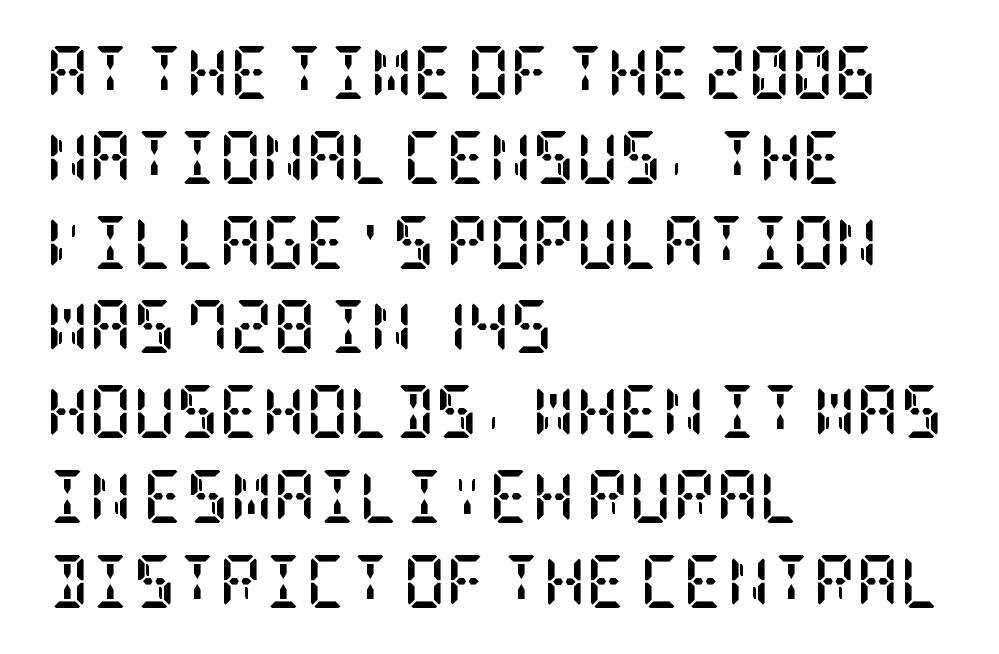
Quick note: interline space is typical. No italicization has been applied; the sample stays upright. You can tell from the footed stems that serif type was used. If you drew a ruler down the left edge, every line would touch it. Each row of text sits above clean, open space. Short note: letters normally spaced.
